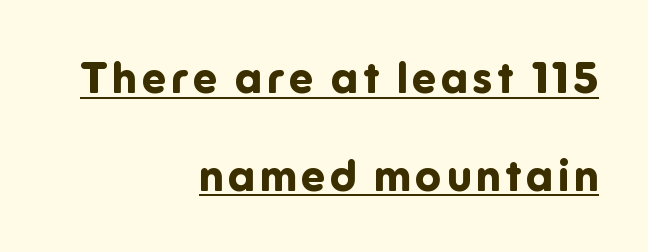
The image shows 43 px bold sans-serif type, upright; set right-aligned, loose line spacing (2.27x), underlined; low stroke contrast and a medium x-height.
